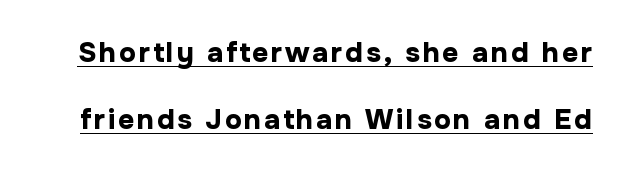
{"serif": "no", "italic": "no", "bold": "yes", "weight": "bold", "width": "normal", "stroke_contrast": "low", "x_height": "medium", "monospaced": "no", "underline": "yes", "line_spacing": "loose", "line_spacing_ratio": 2.41, "glyph_px": 28}
